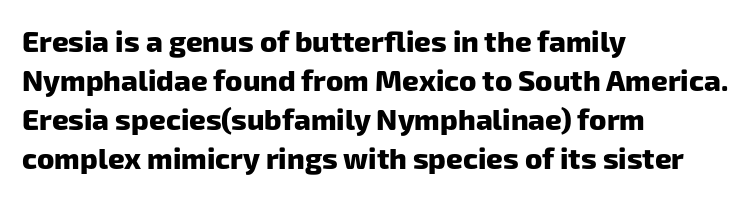
{"serif": "no", "bold": "yes", "weight": "heavy", "width": "normal", "stroke_contrast": "low", "x_height": "medium", "monospaced": "no", "underline": "no", "align": "left", "line_spacing": "normal", "line_spacing_ratio": 1.35, "letter_spacing": "normal", "letter_spacing_em": 0.0, "glyph_px": 29}
